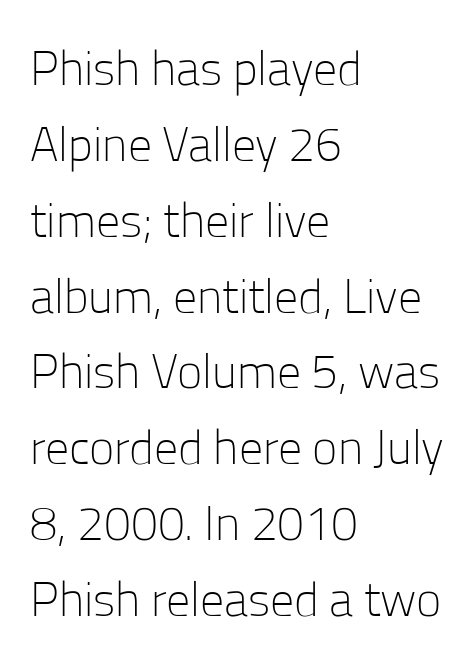
Line spacing here is normal. A clean baseline with only descenders dipping below it. The letters advance in unequal steps, a hallmark of proportional type. Spacing between characters is what you'd get straight out of the box. All the whitespace from short lines collects on the right.
